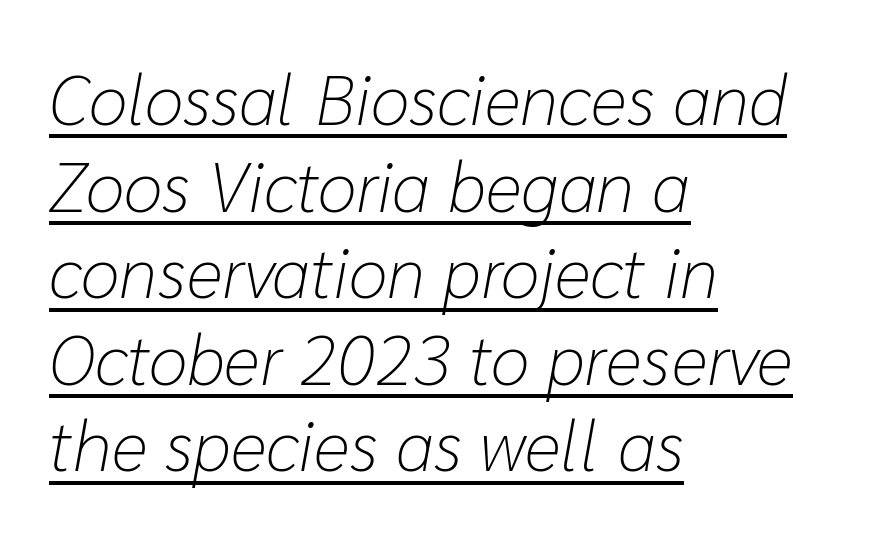
The image shows 71 px light type, italic (leaning right); set left-aligned, line spacing 1.22x, normal letter spacing, underlined; low stroke contrast and a medium x-height.
